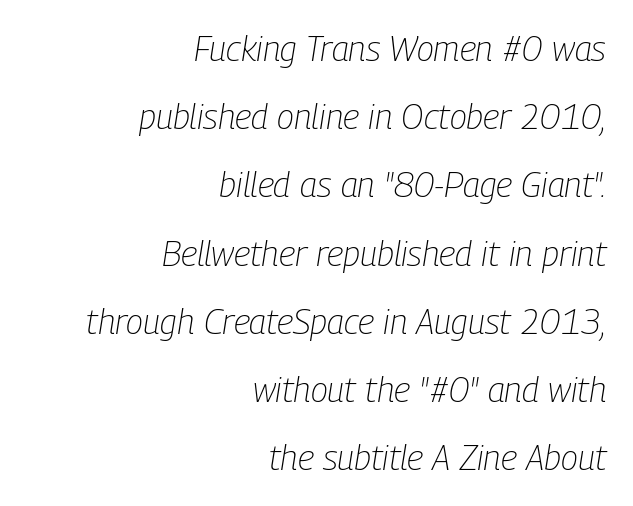
The image shows 35 px light, condensed type, italic (leaning right); set right-aligned, loose line spacing (1.95x), normal letter spacing, not underlined; low stroke contrast and a medium x-height.
